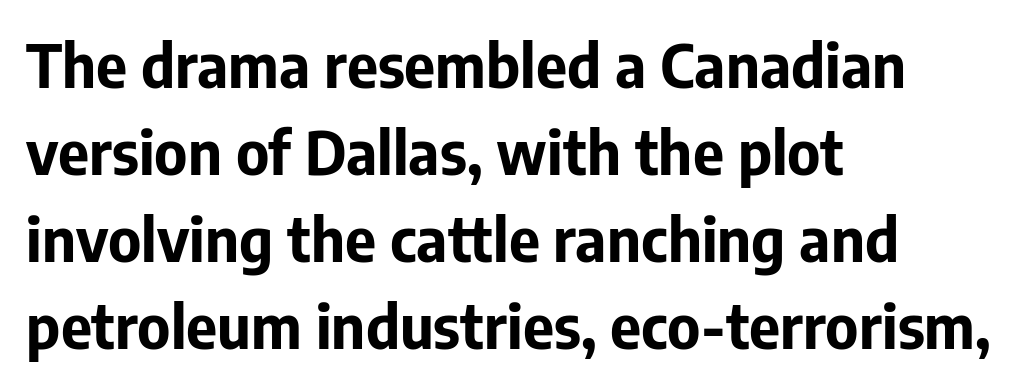
The glyphs have the mass of a bold cut. One glance says typical: line gaps are just what's usual. Do the letters lean? They stand straight. Every row of glyphs begins at an identical x-position on the left. Decoration check: the copy has no underline. The letters advance in unequal steps, a hallmark of proportional type.
